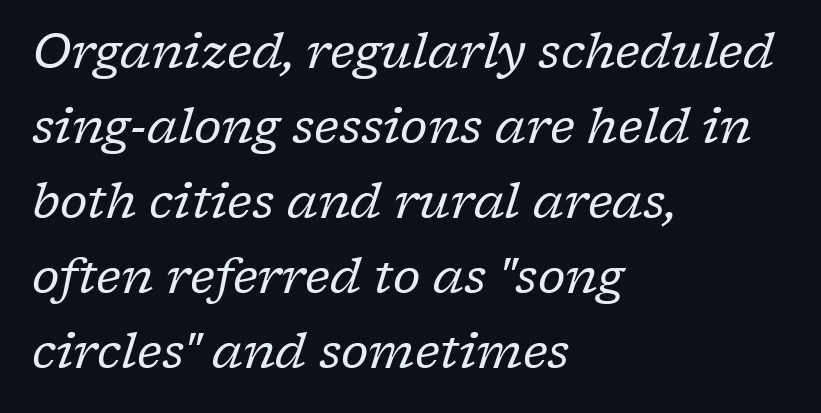
The image shows 48 px regular-weight serif type, italic (leaning right); set left-aligned, normal line spacing (1.56x), normal letter spacing, not underlined; low stroke contrast and a medium x-height.
